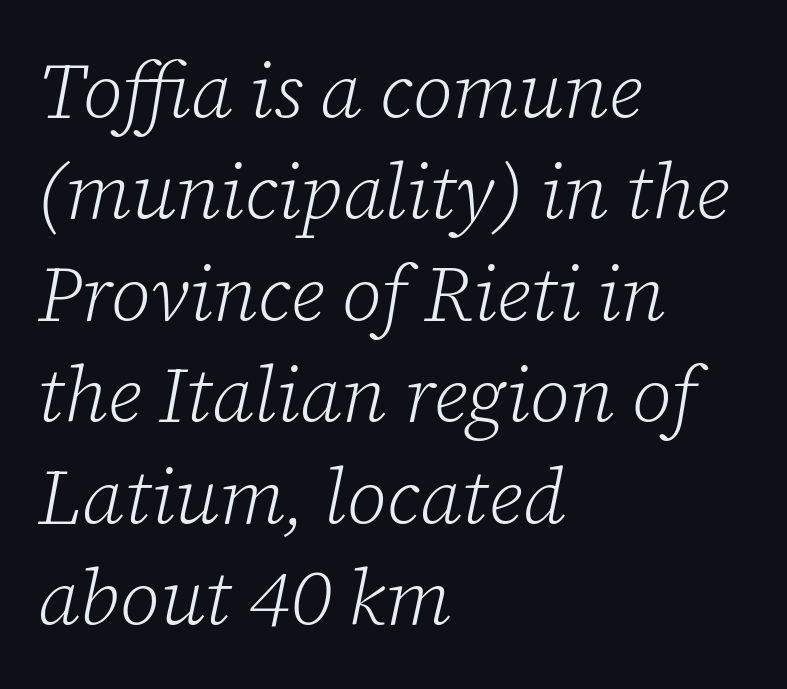
The passage shown is typed in a proportional face where columns would drift. There's an unmistakable incline to the writing here. Every row of glyphs begins at an identical x-position on the left. The typeface has the unassuming heft of standard copy or less.
